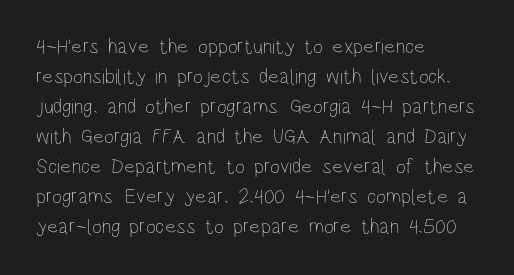
Q: Is the text bold? A: No.
Q: Is the text italic (slanted)? A: No, it is upright.
Q: Is the text underlined? A: No.
Q: How is the paragraph aligned? A: Left-aligned.
Q: Is the spacing between letters normal or unusually wide? A: Normal.
Q: Is the spacing between lines tight, normal or loose? A: Normal.
